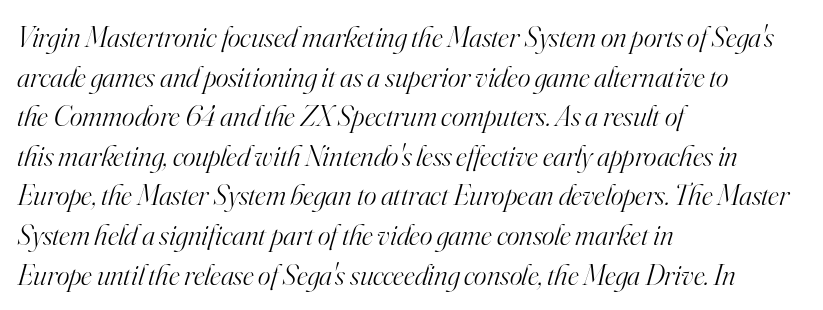
Q: Is the text bold? A: No.
Q: Is the text italic (slanted)? A: Yes, it leans right by about 16 degrees.
Q: Is the typeface a serif or a sans-serif typeface? A: Serif.
Q: Is the text underlined? A: No.
Q: How is the paragraph aligned? A: Left-aligned.
Q: Is the spacing between letters normal or unusually wide? A: Normal.
Q: Is the spacing between lines tight, normal or loose? A: Normal.
Q: Width (condensed, normal, or wide)? A: Normal.
Q: Stroke contrast? A: High.
Q: x-height? A: Small.
Q: Monospaced? A: No.
